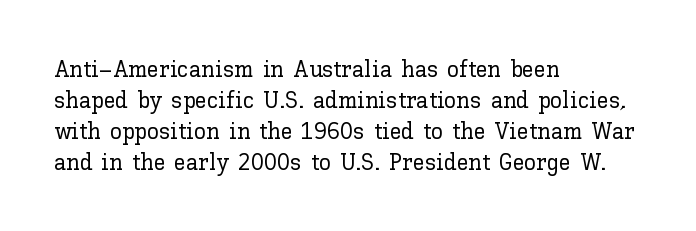
Q: Is the text italic (slanted)? A: No, it is upright.
Q: Is the text underlined? A: No.
Q: How is the paragraph aligned? A: Left-aligned.
Q: Is the spacing between letters normal or unusually wide? A: Normal.
Q: Is the spacing between lines tight, normal or loose? A: Normal.
